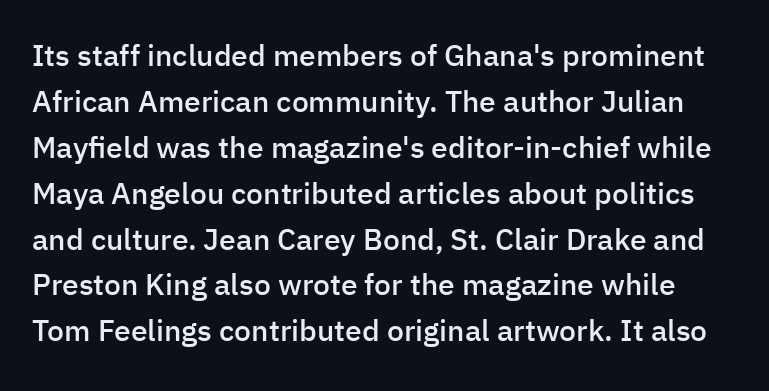
Q: Is the text bold? A: Semi-bold.
Q: Is the text italic (slanted)? A: No, it is upright.
Q: Is the typeface a serif or a sans-serif typeface? A: Sans-serif.
Q: Is the text underlined? A: No.
Q: Is the spacing between letters normal or unusually wide? A: Normal.
Q: Is the spacing between lines tight, normal or loose? A: Normal.
Q: Width (condensed, normal, or wide)? A: Normal.
Q: Stroke contrast? A: Low.
Q: x-height? A: Medium.
Q: Monospaced? A: No.
